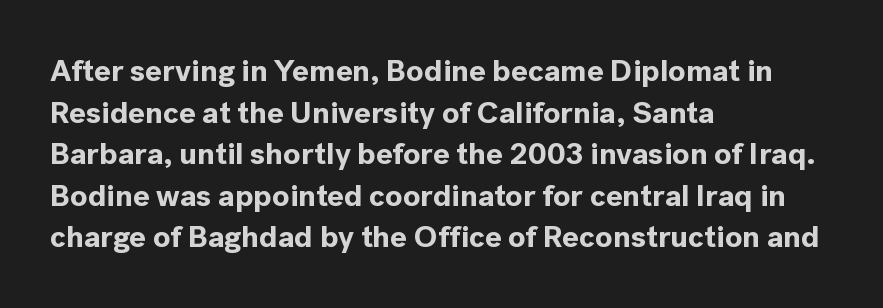
The specimen omits any rule beneath the text block's lines. Is there much room between lines? A standard amount, neither cramped nor airy. No feet cap the strokes, marking this as sans-serif type. Vertical strokes here are truly vertical.
